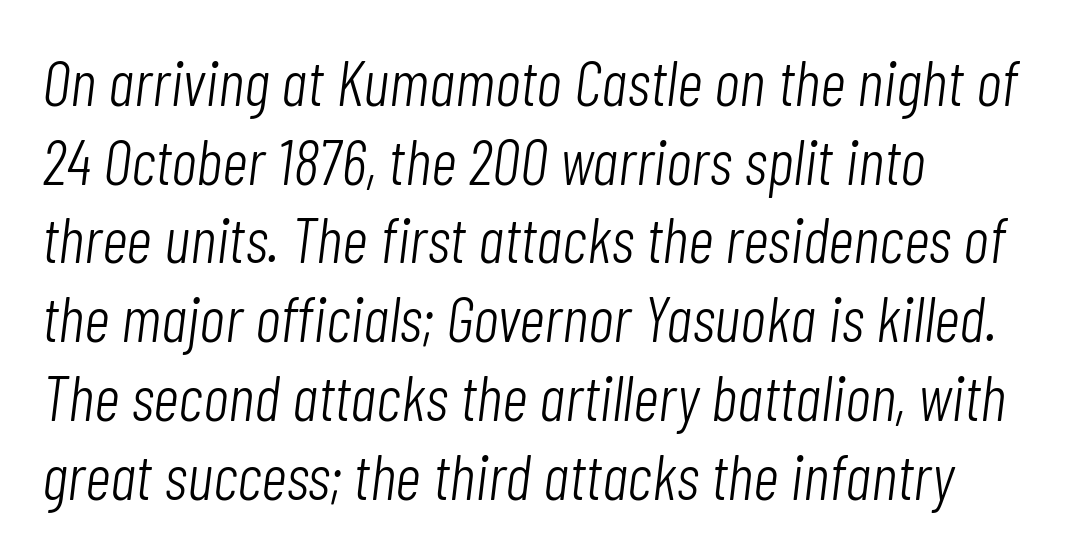
{"italic": "yes", "lean": "right", "slant_degrees": 7, "bold": "no", "weight": "light", "width": "condensed", "stroke_contrast": "low", "x_height": "medium", "monospaced": "no", "underline": "no", "align": "left", "line_spacing_ratio": 1.23, "letter_spacing": "normal", "letter_spacing_em": 0.0, "glyph_px": 64}
